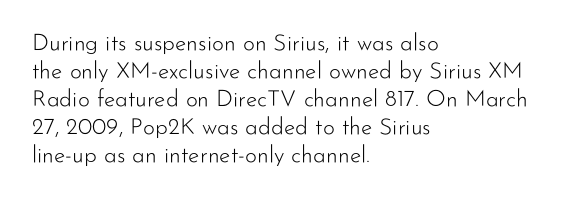
The image shows 23 px text type, upright; set left-aligned, line spacing 1.22x, normal letter spacing, not underlined.
